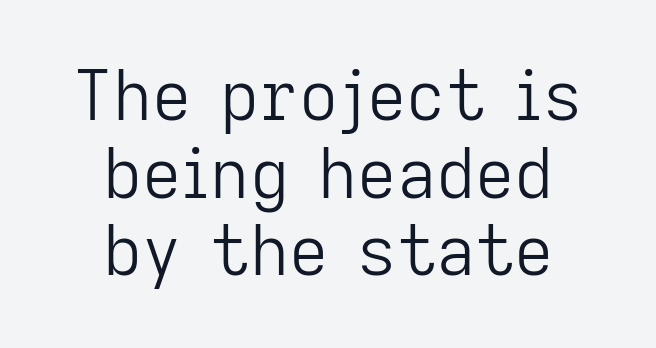
{"serif": "no", "italic": "no", "bold": "no", "weight": "light", "width": "normal", "stroke_contrast": "low", "x_height": "medium", "monospaced": "no", "underline": "no", "align": "center", "line_spacing": "tight", "line_spacing_ratio": 1.14, "letter_spacing": "normal", "letter_spacing_em": 0.0, "glyph_px": 68}
